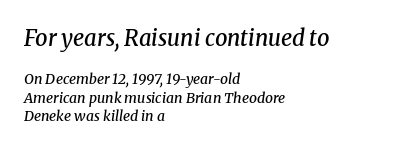
Q: Is the text bold? A: Semi-bold.
Q: Is the text italic (slanted)? A: Yes, it leans right by about 8 degrees.
Q: Is the text underlined? A: No.
Q: How is the paragraph aligned? A: Left-aligned.
Q: Is the spacing between letters normal or unusually wide? A: Normal.
Q: Is the spacing between lines tight, normal or loose? A: Normal.
Q: Which block of text is set in a larger size, the first (top) or the second (bottom)? A: The first (top) one.
